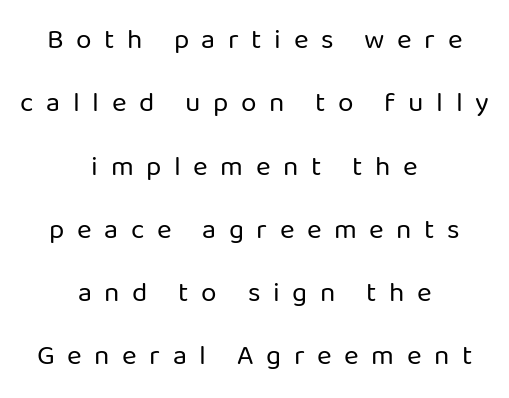
Stroke mass is kept to a normal reading level or below. The text was rendered using a sans face with plain stroke endings. You could not count columns in this text — the font is proportionally spaced. If you drew a line through each stem, it would be perfectly vertical.
